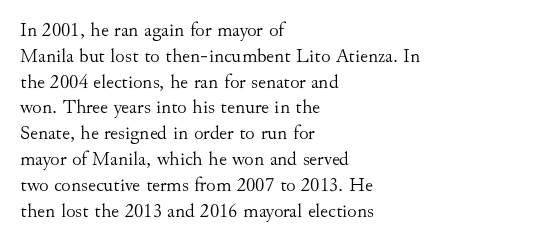
Interline gaps are of average width in this sample. Style check: upright. Tracking here is standard; glyphs follow each other at the usual distance. Stroke mass is kept to a normal reading level or below. Beneath every word, the page is bare. Leftover space on each line is placed entirely after the last word.
